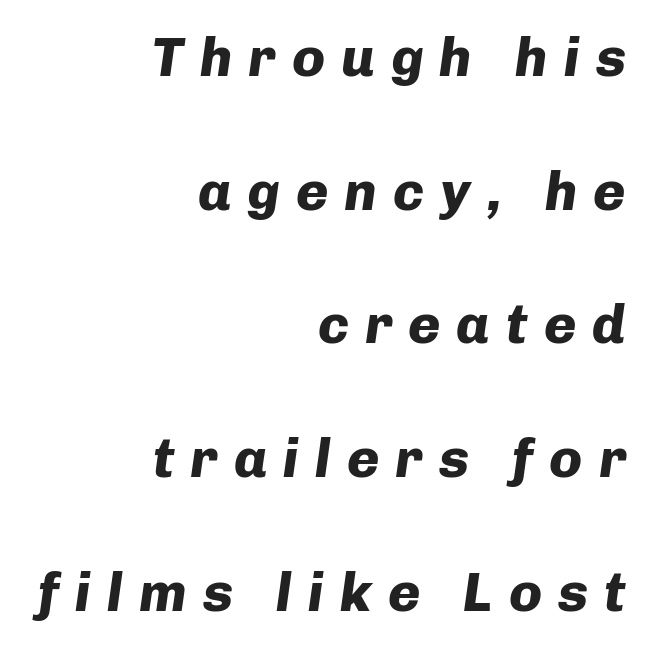
Nobody drew a line under any word here. All the whitespace from short lines collects on the left. Quick note: interline space is abundant. Stroke thickness is high; the sample reads as a true bold. Note the varied advance widths — an 'i' is clearly narrower than an 'm'. The tracking jumps out immediately: characters are airy and widely separated.
